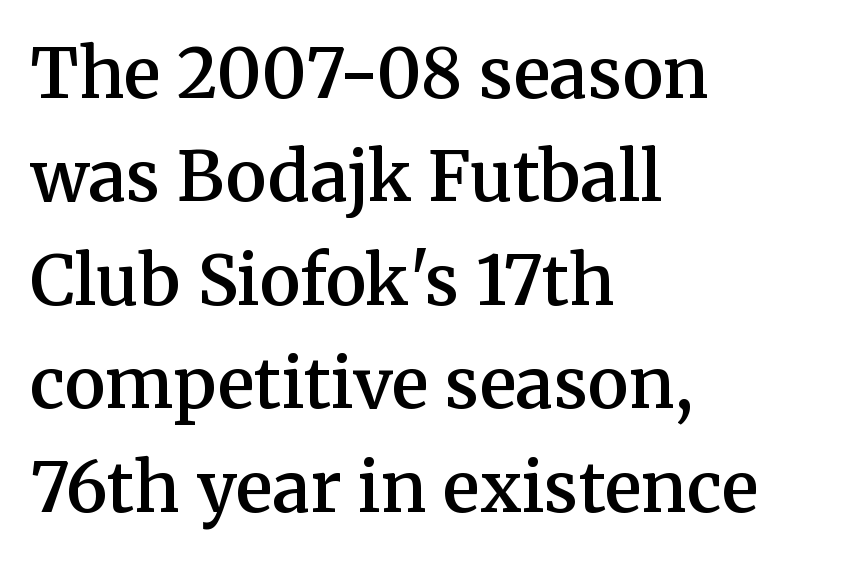
Nope, not italic — everything's standing straight. Reading down the block, your eye returns to a fixed left position each line. Honestly, there is no underline to notice here at all. Words appear dense and cohesive because spacing is normal. A bit beefed up — I'd call it semibold rather than bold. You could not count columns in this text — the font is proportionally spaced.
